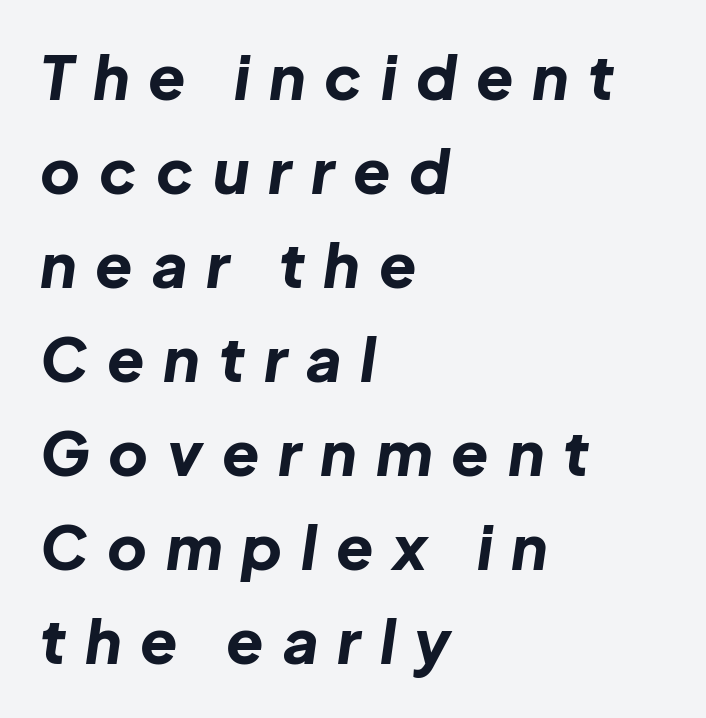
{"italic": "yes", "lean": "right", "slant_degrees": 8, "bold": "yes", "weight": "bold", "width": "normal", "stroke_contrast": "low", "x_height": "medium", "monospaced": "no", "underline": "no", "align": "left", "line_spacing": "normal", "line_spacing_ratio": 1.54, "letter_spacing": "wide", "letter_spacing_em": 0.31, "glyph_px": 61}
